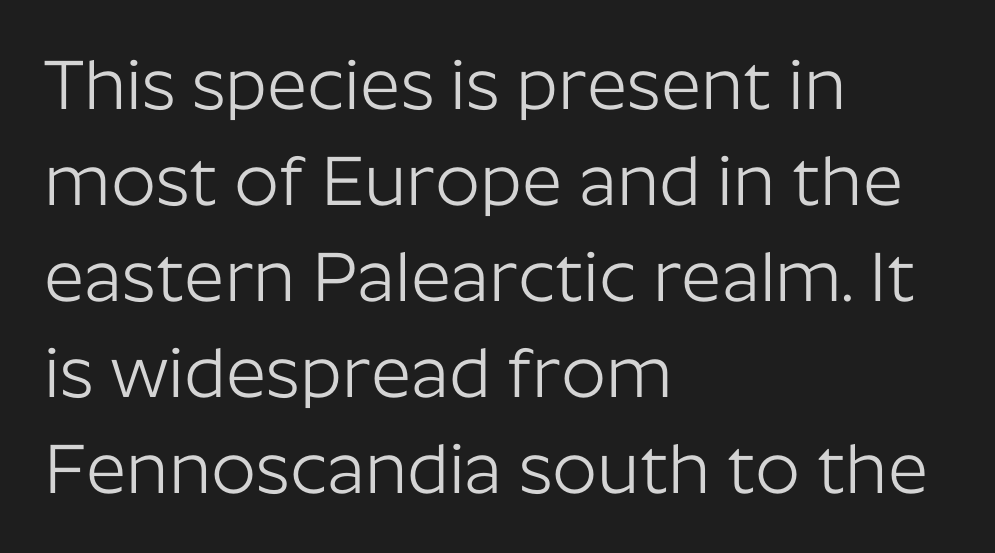
Think of a printed novel: that variable character pitch is what you see here. Leading matches the norm, producing a regular column. Descenders are the only things crossing below the line. The setting favours the left margin, as ordinary paragraphs usually do. Notice how the stems are strictly vertical — no italics here. Check where the strokes stop: nothing finishes them off — pure sans.
